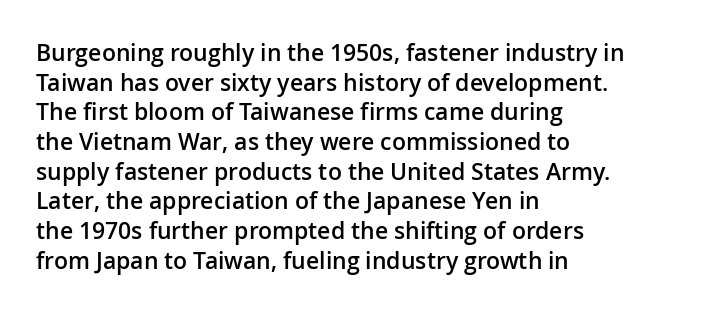
The image shows 23 px text type, upright; set left-aligned, normal line spacing (1.29x), normal letter spacing, not underlined.
